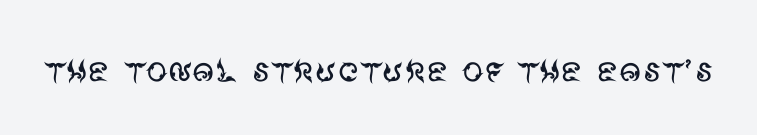
{"serif": "no", "italic": "no", "bold": "no", "weight": "regular", "width": "normal", "stroke_contrast": "medium", "x_height": "large", "monospaced": "no", "underline": "no", "letter_spacing": "normal", "letter_spacing_em": 0.0, "glyph_px": 43}
